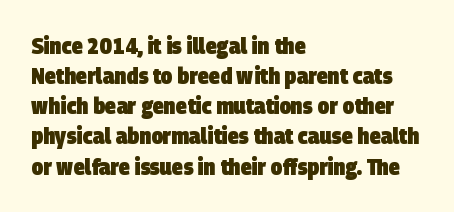
{"bold": "yes", "underline": "no", "align": "left", "line_spacing": "normal", "line_spacing_ratio": 1.31, "letter_spacing": "normal", "letter_spacing_em": 0.0, "glyph_px": 23}
